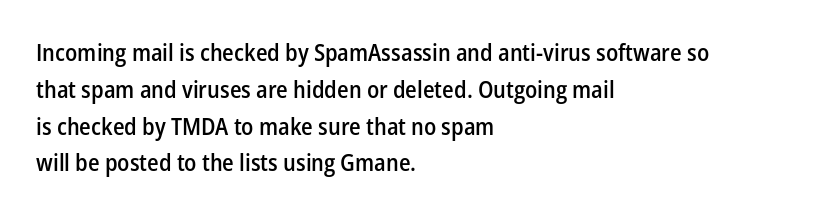
Q: Is the text bold? A: Semi-bold.
Q: Is the text italic (slanted)? A: No, it is upright.
Q: Is the text underlined? A: No.
Q: How is the paragraph aligned? A: Left-aligned.
Q: Is the spacing between letters normal or unusually wide? A: Normal.
Q: Is the spacing between lines tight, normal or loose? A: Normal.
